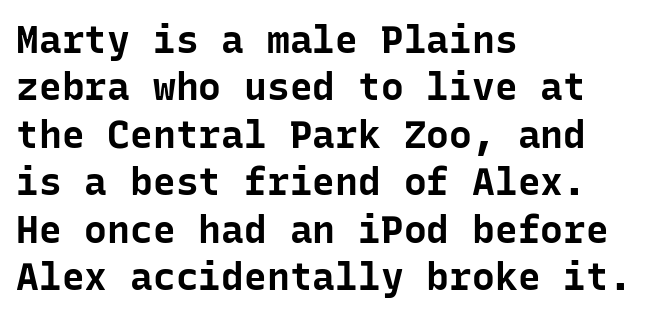
The image shows 38 px bold sans-serif type, upright, monospaced; set left-aligned, normal line spacing (1.25x), normal letter spacing, not underlined; low stroke contrast and a medium x-height.
